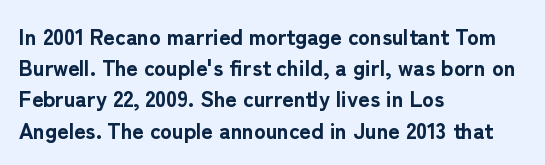
Q: Is the text bold? A: Yes.
Q: Is the text italic (slanted)? A: No, it is upright.
Q: Is the text underlined? A: No.
Q: How is the paragraph aligned? A: Left-aligned.
Q: Is the spacing between letters normal or unusually wide? A: Normal.
Q: Is the spacing between lines tight, normal or loose? A: Normal.
